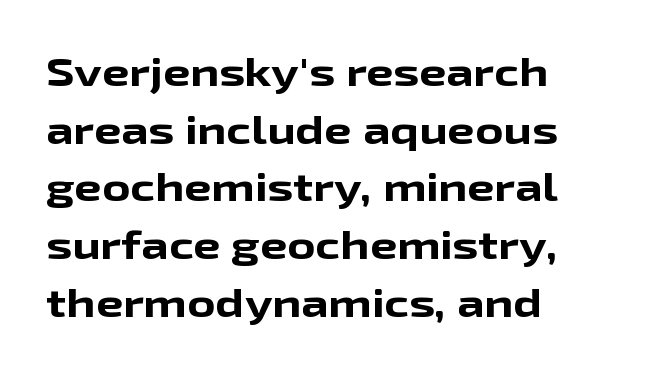
Nobody touched the tracking dial on this one. The designer left line spacing at the default. Think of a printed novel: that variable character pitch is what you see here. These lines carry a lot of weight — the face is fully bold. Unlike a traditional serif, this face leaves its strokes unadorned. The rag falls on the right side of this text block.
